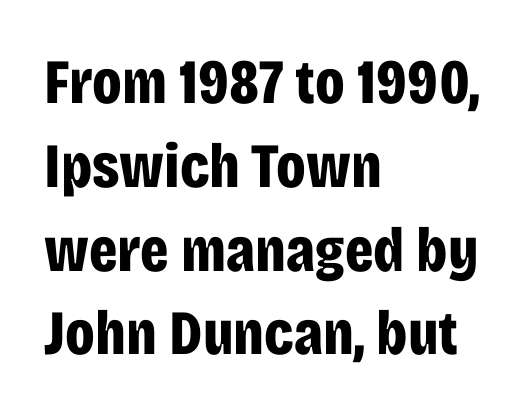
The image shows 63 px bold, condensed sans-serif type, upright; set left-aligned, normal line spacing (1.33x), normal letter spacing, not underlined; low stroke contrast and a large x-height.
